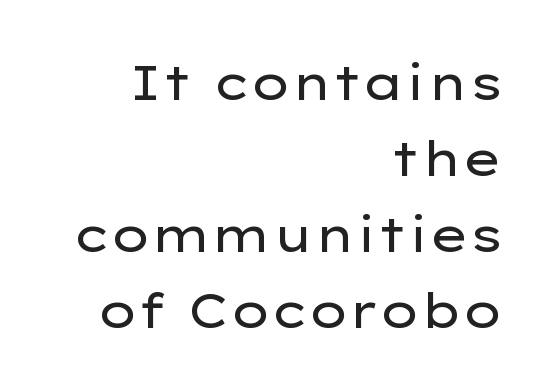
Is this a fixed-width face? No — the glyphs have proportional, varying widths. Line endings align vertically; line beginnings do not. In terms of posture, this sample is upright. Letters rest on an invisible, unmarked baseline.
